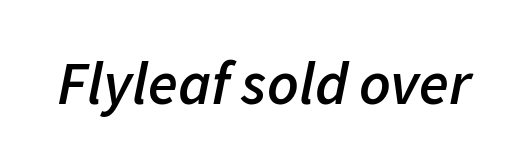
Q: Is the text bold? A: Semi-bold.
Q: Is the text italic (slanted)? A: Yes, it leans right by about 11 degrees.
Q: Is the text underlined? A: No.
Q: Is the spacing between letters normal or unusually wide? A: Normal.
Q: Width (condensed, normal, or wide)? A: Normal.
Q: Stroke contrast? A: Low.
Q: x-height? A: Medium.
Q: Monospaced? A: No.
